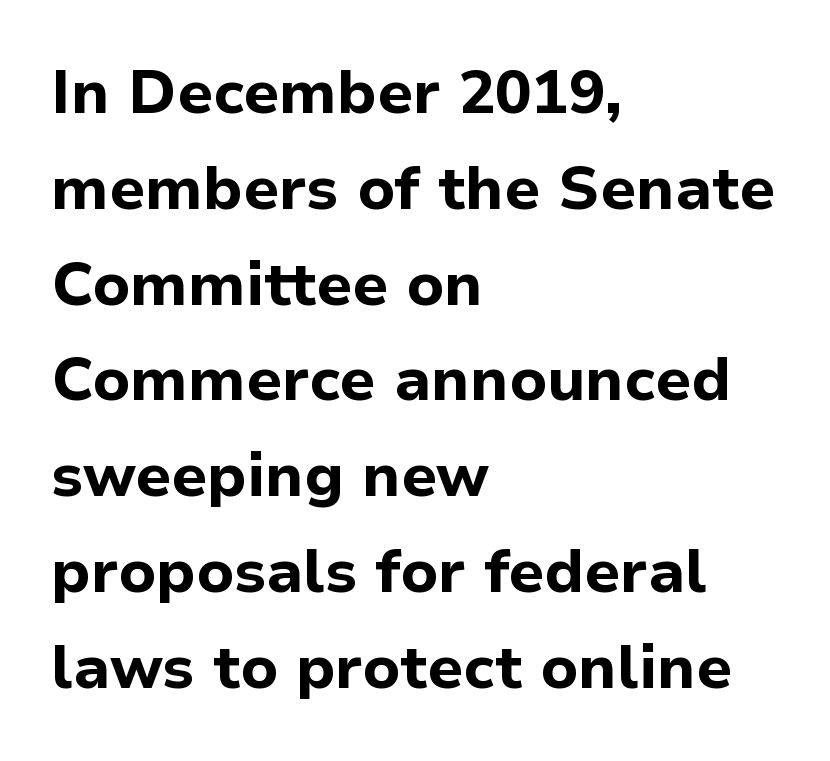
The image shows 61 px bold sans-serif type, upright; set left-aligned, normal line spacing (1.57x), normal letter spacing, not underlined; low stroke contrast and a medium x-height.
